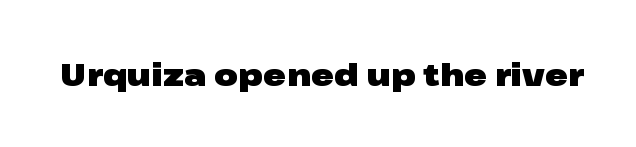
{"serif": "no", "italic": "no", "bold": "yes", "weight": "heavy", "width": "wide", "stroke_contrast": "low", "x_height": "medium", "monospaced": "no", "underline": "no", "letter_spacing": "normal", "letter_spacing_em": 0.0, "glyph_px": 31}
